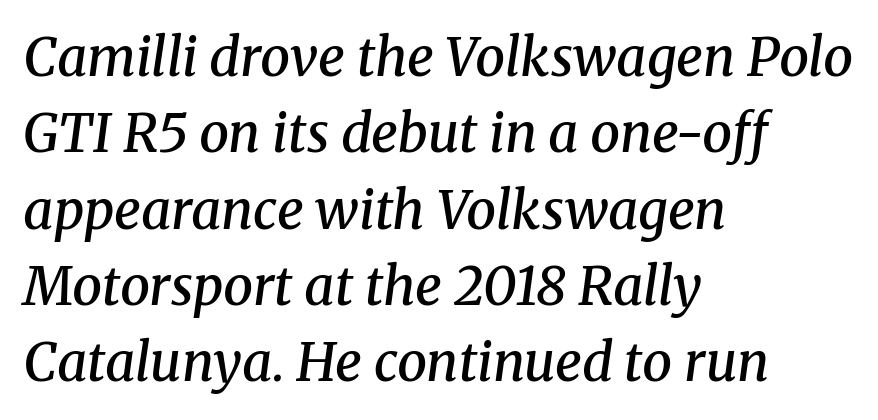
Q: Is the text bold? A: Semi-bold.
Q: Is the text italic (slanted)? A: Yes, it leans right by about 8 degrees.
Q: Is the typeface a serif or a sans-serif typeface? A: Serif.
Q: Is the text underlined? A: No.
Q: How is the paragraph aligned? A: Left-aligned.
Q: Is the spacing between letters normal or unusually wide? A: Normal.
Q: Is the spacing between lines tight, normal or loose? A: Normal.
Q: Width (condensed, normal, or wide)? A: Normal.
Q: Stroke contrast? A: Medium.
Q: x-height? A: Medium.
Q: Monospaced? A: No.
